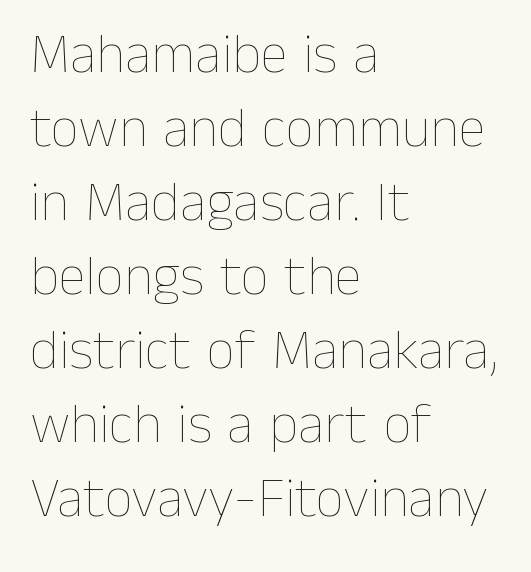
{"italic": "no", "bold": "no", "weight": "thin", "width": "normal", "stroke_contrast": "low", "x_height": "medium", "monospaced": "no", "underline": "no", "align": "left", "line_spacing": "normal", "line_spacing_ratio": 1.32, "letter_spacing": "normal", "letter_spacing_em": 0.0, "glyph_px": 56}
